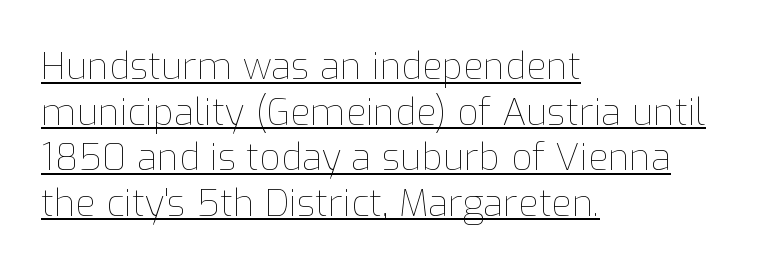
Q: Is the text bold? A: No.
Q: Is the text italic (slanted)? A: No, it is upright.
Q: Is the text underlined? A: Yes.
Q: How is the paragraph aligned? A: Left-aligned.
Q: Is the spacing between letters normal or unusually wide? A: Normal.
Q: Width (condensed, normal, or wide)? A: Normal.
Q: Stroke contrast? A: Low.
Q: x-height? A: Medium.
Q: Monospaced? A: No.
